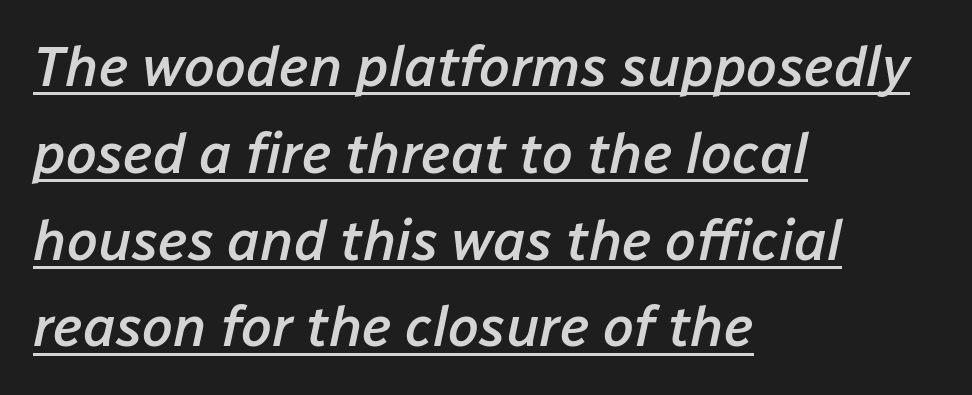
The image shows 56 px semibold type, italic (leaning right); set left-aligned, normal line spacing (1.55x), normal letter spacing, underlined; low stroke contrast and a medium x-height.
